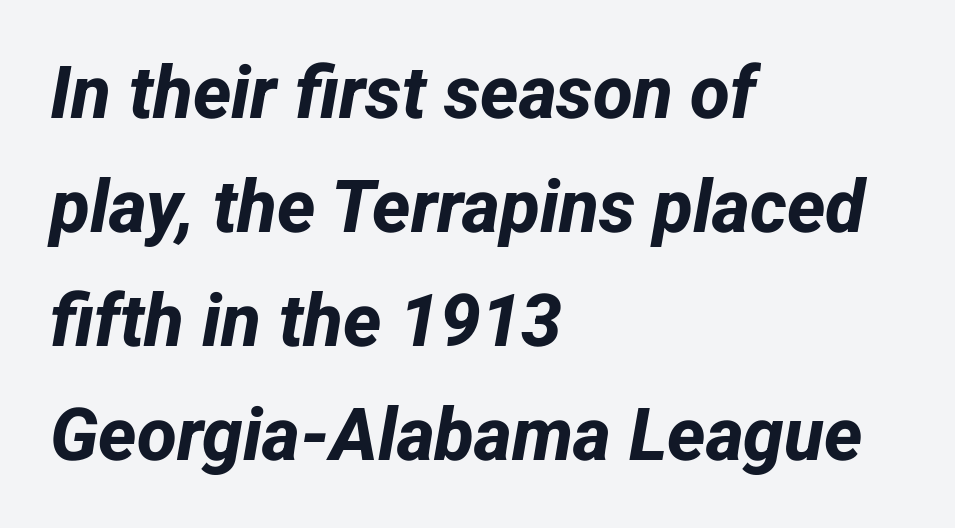
Q: Is the text bold? A: Yes.
Q: Is the typeface a serif or a sans-serif typeface? A: Sans-serif.
Q: Is the text underlined? A: No.
Q: How is the paragraph aligned? A: Left-aligned.
Q: Is the spacing between letters normal or unusually wide? A: Normal.
Q: Is the spacing between lines tight, normal or loose? A: Normal.
Q: Width (condensed, normal, or wide)? A: Normal.
Q: Stroke contrast? A: Low.
Q: x-height? A: Medium.
Q: Monospaced? A: No.
